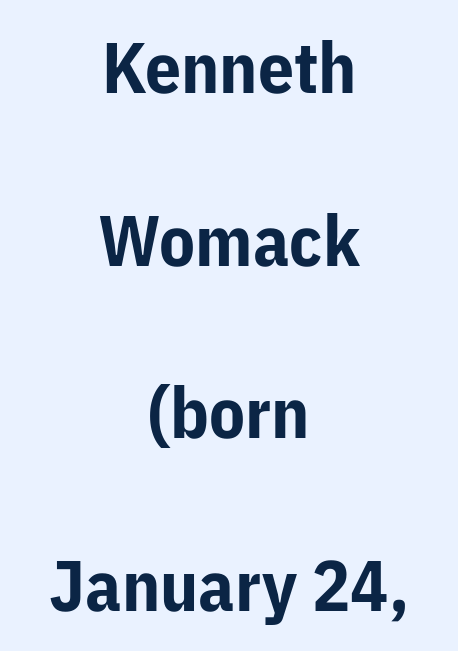
No word sits above an underline. Every character sits straight up, as roman type does. Leading is clearly above the norm, producing a sparse column. You could not count columns in this text — the font is proportionally spaced.
